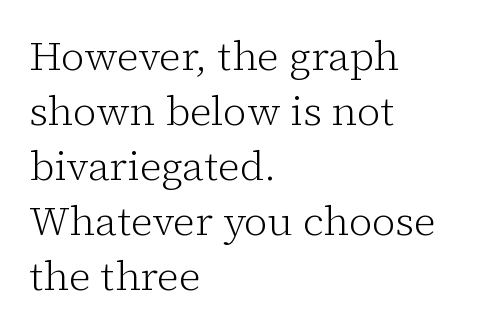
{"serif": "yes", "italic": "no", "bold": "no", "weight": "light", "width": "normal", "stroke_contrast": "low", "x_height": "medium", "monospaced": "no", "underline": "no", "align": "left", "line_spacing": "normal", "line_spacing_ratio": 1.34, "letter_spacing": "normal", "letter_spacing_em": 0.0, "glyph_px": 41}
